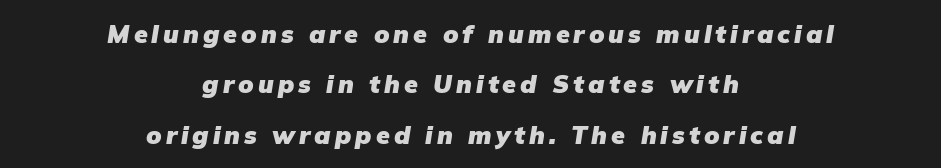
Q: Is the text bold? A: Yes.
Q: Is the text italic (slanted)? A: Yes, it leans right by about 9 degrees.
Q: Is the text underlined? A: No.
Q: How is the paragraph aligned? A: Centered.
Q: Is the spacing between lines tight, normal or loose? A: Loose.
